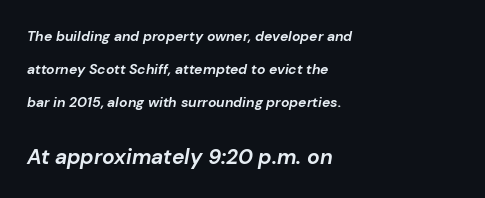
Q: Is the text bold? A: Yes.
Q: Is the text italic (slanted)? A: Yes, it leans right by about 10 degrees.
Q: Is the text underlined? A: No.
Q: How is the paragraph aligned? A: Left-aligned.
Q: Is the spacing between letters normal or unusually wide? A: Normal.
Q: Is the spacing between lines tight, normal or loose? A: Loose.
Q: Which block of text is set in a larger size, the first (top) or the second (bottom)? A: The second (bottom) one.
